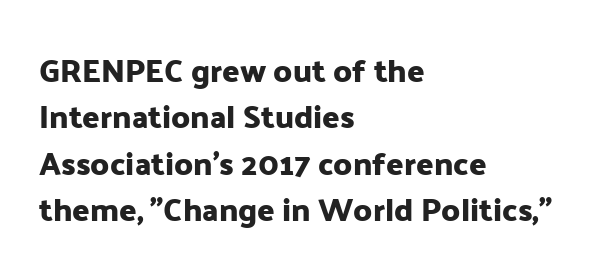
The image shows 32 px sans-serif type, upright; set left-aligned, normal line spacing (1.45x), normal letter spacing, not underlined; low stroke contrast and a medium x-height.
